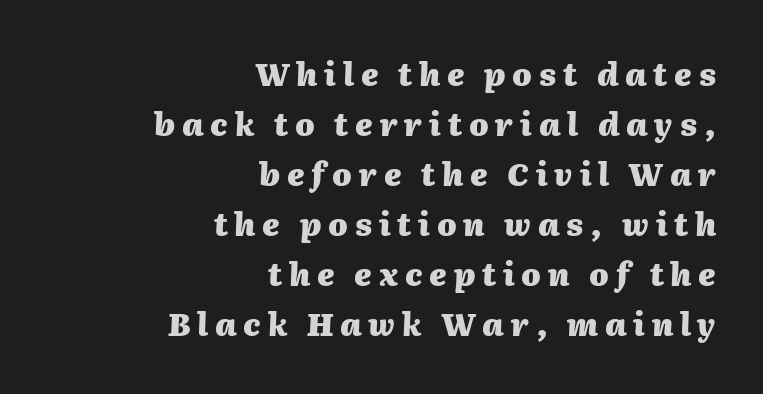
Q: Is the text bold? A: Yes.
Q: Is the text italic (slanted)? A: Yes, it leans right by about 2 degrees.
Q: Is the text underlined? A: No.
Q: How is the paragraph aligned? A: Right-aligned.
Q: Is the spacing between letters normal or unusually wide? A: Unusually wide.
Q: Is the spacing between lines tight, normal or loose? A: Normal.
Q: Width (condensed, normal, or wide)? A: Normal.
Q: Stroke contrast? A: Medium.
Q: x-height? A: Medium.
Q: Monospaced? A: No.
